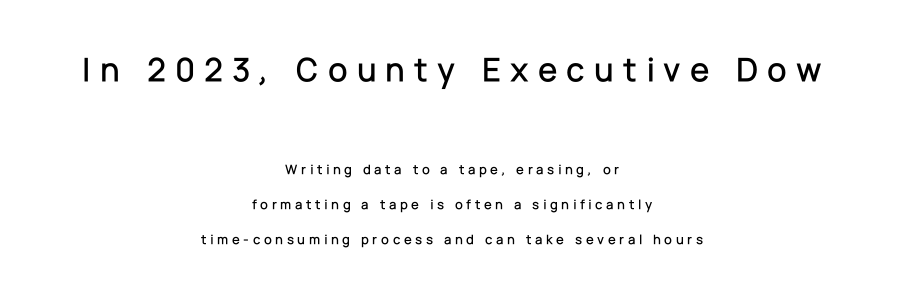
Q: Is the text italic (slanted)? A: No, it is upright.
Q: Is the typeface a serif or a sans-serif typeface? A: Sans-serif.
Q: Is the text underlined? A: No.
Q: How is the paragraph aligned? A: Centered.
Q: Is the spacing between letters normal or unusually wide? A: Unusually wide.
Q: Is the spacing between lines tight, normal or loose? A: Loose.
Q: Which block of text is set in a larger size, the first (top) or the second (bottom)? A: The first (top) one.
Q: Width (condensed, normal, or wide)? A: Normal.
Q: Stroke contrast? A: Low.
Q: x-height? A: Medium.
Q: Monospaced? A: No.
